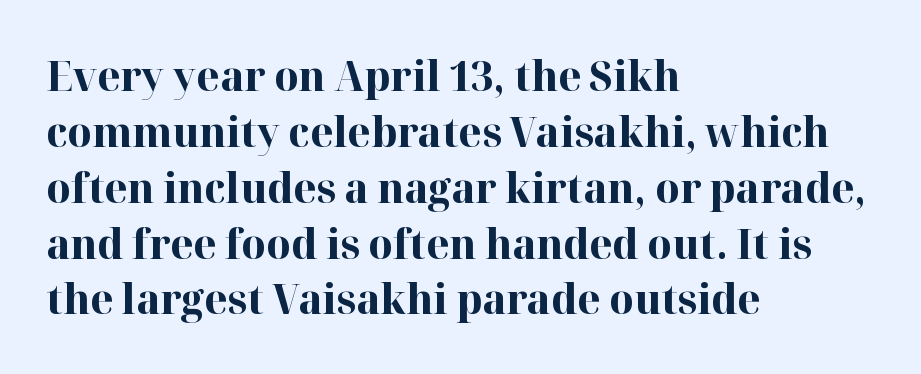
{"serif": "yes", "italic": "no", "bold": "yes", "weight": "bold", "width": "normal", "stroke_contrast": "high", "x_height": "medium", "monospaced": "no", "underline": "no", "align": "left", "line_spacing": "normal", "line_spacing_ratio": 1.33, "letter_spacing": "normal", "letter_spacing_em": 0.0, "glyph_px": 42}
